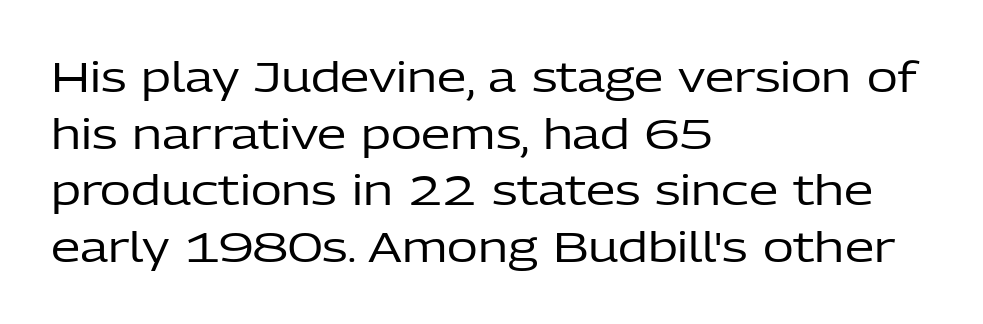
The image shows 42 px regular-weight sans-serif type, upright; set left-aligned, normal line spacing (1.35x), normal letter spacing, not underlined; low stroke contrast and a medium x-height.
